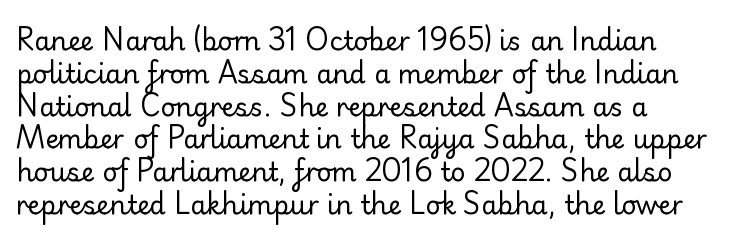
Check the space under the baseline: it is left empty. Posture: upright roman. Is the type heavy? It reads as light-to-regular instead. One-word summary of the alignment: left. The line-height multiplier appears to be the usual default.
